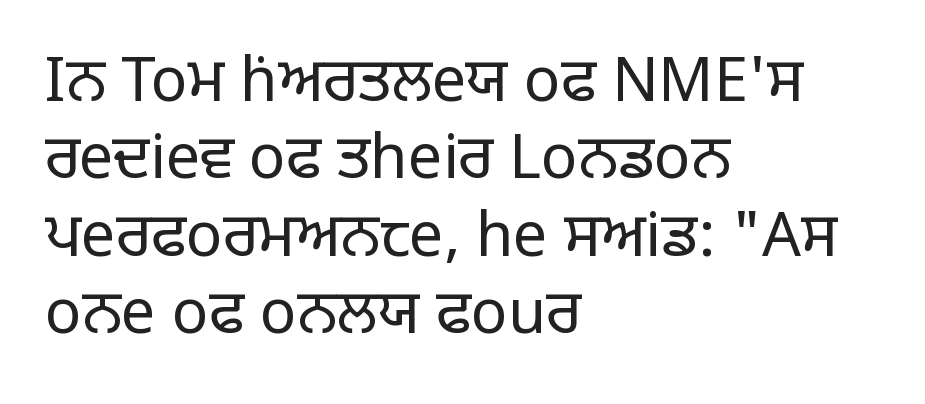
The image shows 61 px regular-weight sans-serif type, upright; set left-aligned, normal line spacing (1.27x), normal letter spacing, not underlined; low stroke contrast and a large x-height.
